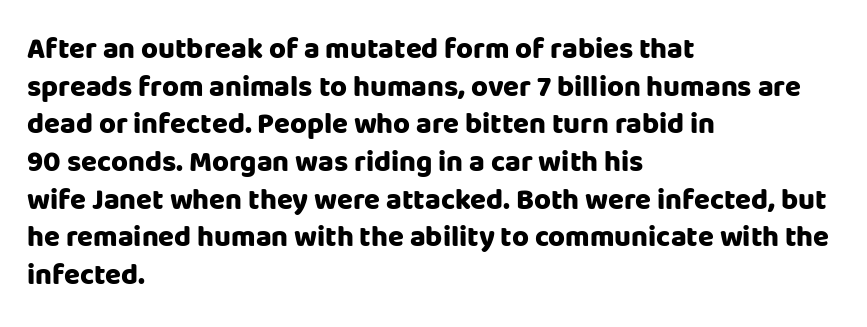
Thick stems and heavy bowls — unmistakably bold. Honestly, there is no underline to notice here at all. Character widths vary here, with narrow letters taking less room than wide ones. Unlike italic type, these characters show no tilt at all. Does the type have serifs? No, each stem ends abruptly.
